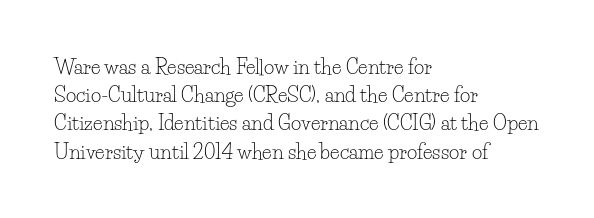
Nobody drew a line under any word here. When letters stand straight like this, we call the style roman or upright. The lines sit at an ordinary, default distance from one another. Summary of weight: not heavy and not bold.
